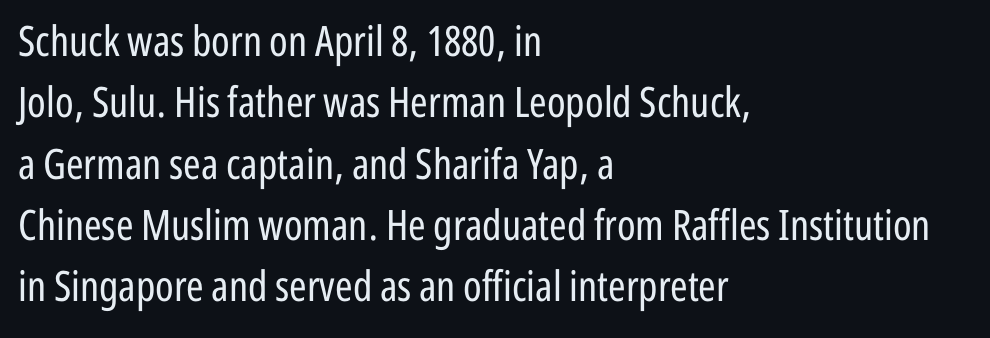
{"serif": "no", "italic": "no", "bold": "no", "weight": "regular", "width": "condensed", "stroke_contrast": "low", "x_height": "medium", "monospaced": "no", "underline": "no", "align": "left", "line_spacing": "normal", "line_spacing_ratio": 1.46, "letter_spacing": "normal", "letter_spacing_em": 0.0, "glyph_px": 42}
